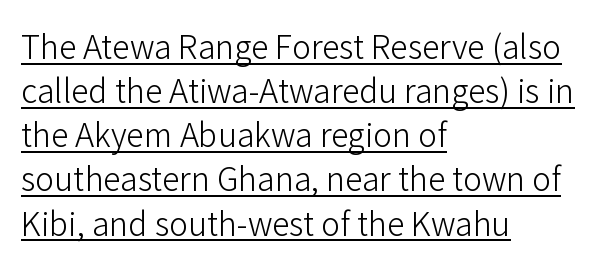
{"serif": "no", "italic": "no", "bold": "no", "weight": "light", "width": "normal", "stroke_contrast": "low", "x_height": "medium", "monospaced": "no", "underline": "yes", "align": "left", "line_spacing": "normal", "line_spacing_ratio": 1.38, "letter_spacing": "normal", "letter_spacing_em": 0.0, "glyph_px": 32}
